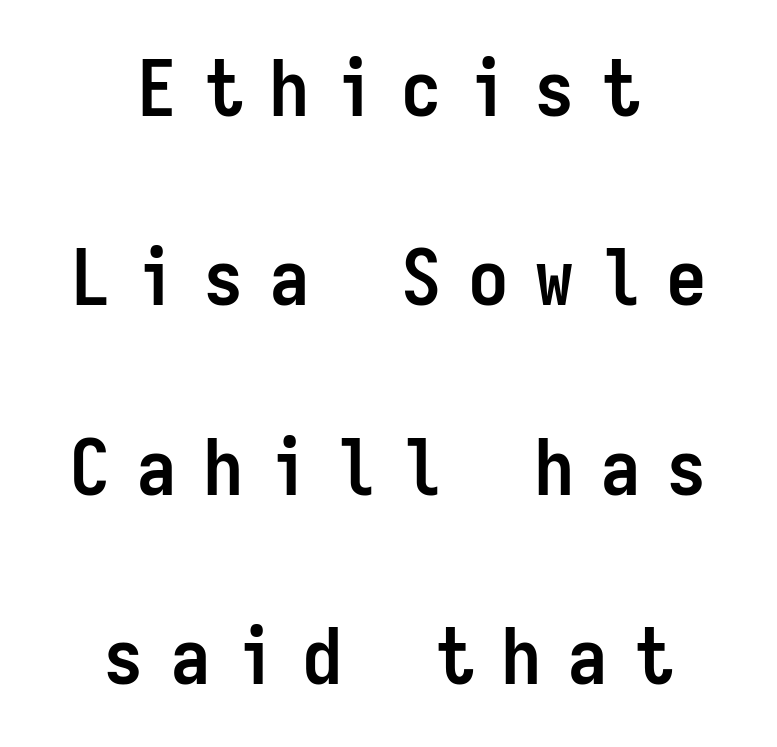
{"serif": "no", "italic": "no", "bold": "yes", "weight": "semibold", "width": "condensed", "stroke_contrast": "low", "x_height": "medium", "monospaced": "yes", "underline": "no", "align": "center", "line_spacing": "loose", "line_spacing_ratio": 2.46, "letter_spacing": "wide", "letter_spacing_em": 0.36, "glyph_px": 77}
